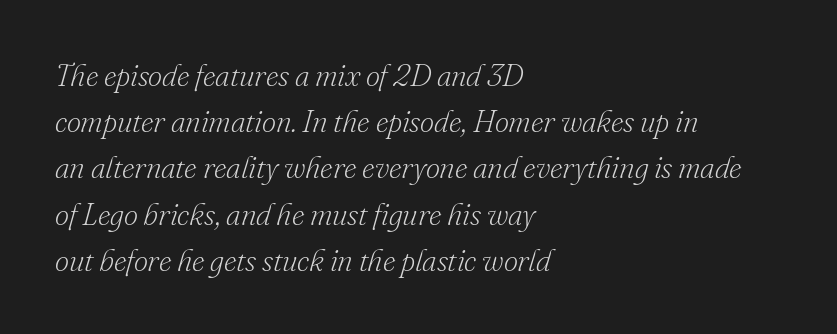
{"serif": "yes", "italic": "yes", "lean": "right", "slant_degrees": 16, "bold": "no", "weight": "light", "width": "normal", "stroke_contrast": "low", "x_height": "small", "monospaced": "no", "underline": "no", "align": "left", "line_spacing": "normal", "line_spacing_ratio": 1.49, "letter_spacing": "normal", "letter_spacing_em": 0.0, "glyph_px": 31}
